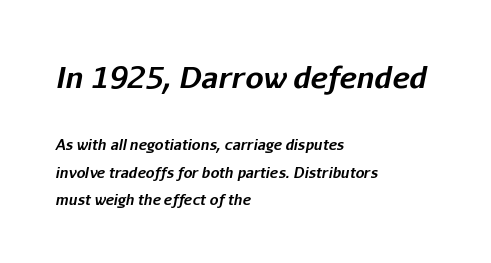
{"italic": "yes", "lean": "right", "slant_degrees": 11, "bold": "yes", "weight": "bold", "width": "normal", "stroke_contrast": "low", "x_height": "medium", "monospaced": "no", "underline": "no", "align": "left", "line_spacing": "loose", "line_spacing_ratio": 1.94, "letter_spacing": "normal", "letter_spacing_em": 0.0, "larger_block": "first", "size_ratio": 2.07, "glyph_px": 29}
